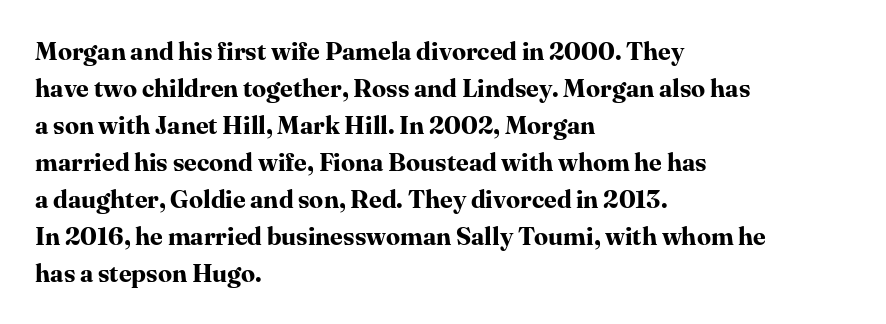
Q: Is the text bold? A: Yes.
Q: Is the text italic (slanted)? A: No, it is upright.
Q: Is the text underlined? A: No.
Q: How is the paragraph aligned? A: Left-aligned.
Q: Is the spacing between letters normal or unusually wide? A: Normal.
Q: Is the spacing between lines tight, normal or loose? A: Normal.
